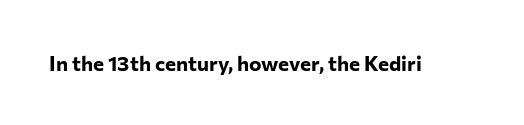
Q: Is the text bold? A: Yes.
Q: Is the text italic (slanted)? A: No, it is upright.
Q: Is the text underlined? A: No.
Q: Is the spacing between letters normal or unusually wide? A: Normal.
